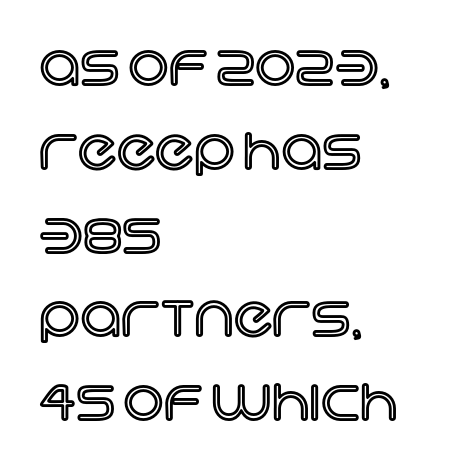
The image shows 57 px text type, upright; set left-aligned, normal line spacing (1.47x), normal letter spacing, not underlined; a large x-height.
